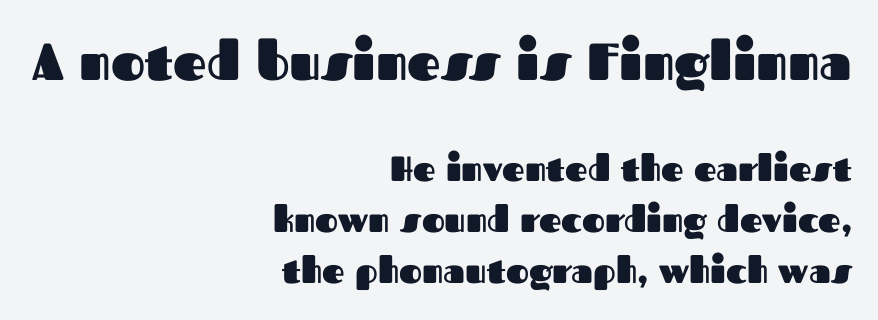
{"serif": "no", "italic": "no", "bold": "yes", "weight": "heavy", "width": "normal", "stroke_contrast": "medium", "x_height": "medium", "monospaced": "no", "underline": "no", "align": "right", "line_spacing": "normal", "line_spacing_ratio": 1.46, "letter_spacing": "normal", "letter_spacing_em": 0.0, "larger_block": "first", "size_ratio": 1.49, "glyph_px": 52}
